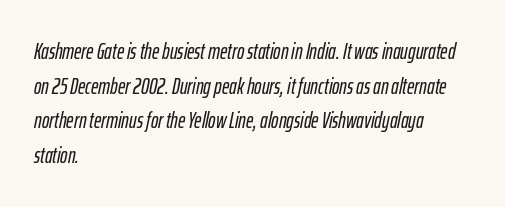
Compared with typical paragraphs, the rows here are spaced about the same. The rag falls on the right side of this text block. Glance below the letters and you will spot only blank space. This sample uses an oblique cut, with every glyph tilted off the vertical. The passage shown has conventional tracking throughout.
